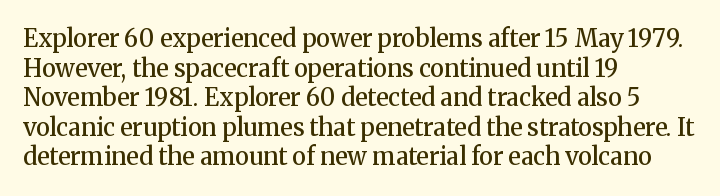
Q: Is the text bold? A: Semi-bold.
Q: Is the text italic (slanted)? A: No, it is upright.
Q: Is the text underlined? A: No.
Q: How is the paragraph aligned? A: Left-aligned.
Q: Is the spacing between letters normal or unusually wide? A: Normal.
